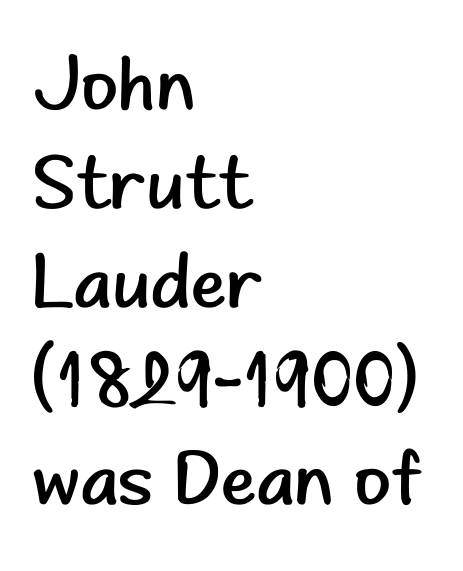
{"serif": "no", "italic": "no", "bold": "no", "weight": "regular", "width": "normal", "stroke_contrast": "low", "x_height": "small", "monospaced": "no", "underline": "no", "align": "left", "line_spacing": "normal", "line_spacing_ratio": 1.3, "letter_spacing": "normal", "letter_spacing_em": 0.0, "glyph_px": 76}
